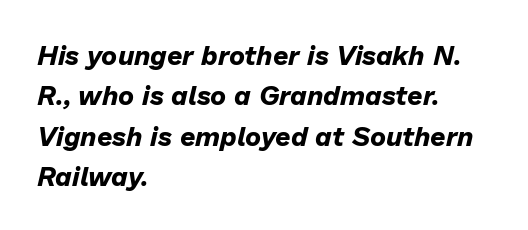
{"italic": "yes", "lean": "right", "slant_degrees": 13, "bold": "yes", "underline": "no", "align": "left", "line_spacing": "normal", "line_spacing_ratio": 1.5, "letter_spacing": "normal", "letter_spacing_em": 0.0, "glyph_px": 27}
